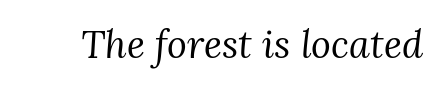
{"serif": "yes", "italic": "yes", "lean": "right", "slant_degrees": 3, "bold": "no", "weight": "regular", "width": "normal", "stroke_contrast": "medium", "x_height": "medium", "monospaced": "no", "underline": "no", "letter_spacing": "normal", "letter_spacing_em": 0.0, "glyph_px": 38}
